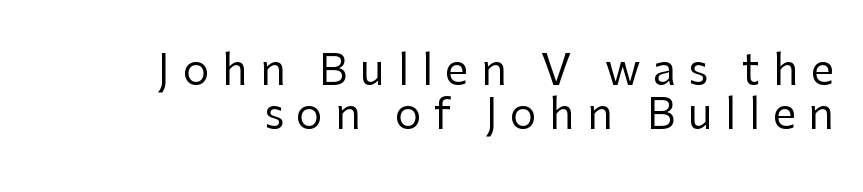
Q: Is the text bold? A: No.
Q: Is the text italic (slanted)? A: No, it is upright.
Q: Is the typeface a serif or a sans-serif typeface? A: Sans-serif.
Q: Is the text underlined? A: No.
Q: How is the paragraph aligned? A: Right-aligned.
Q: Is the spacing between letters normal or unusually wide? A: Unusually wide.
Q: Is the spacing between lines tight, normal or loose? A: Tight.
Q: Width (condensed, normal, or wide)? A: Normal.
Q: Stroke contrast? A: Low.
Q: x-height? A: Medium.
Q: Monospaced? A: No.
